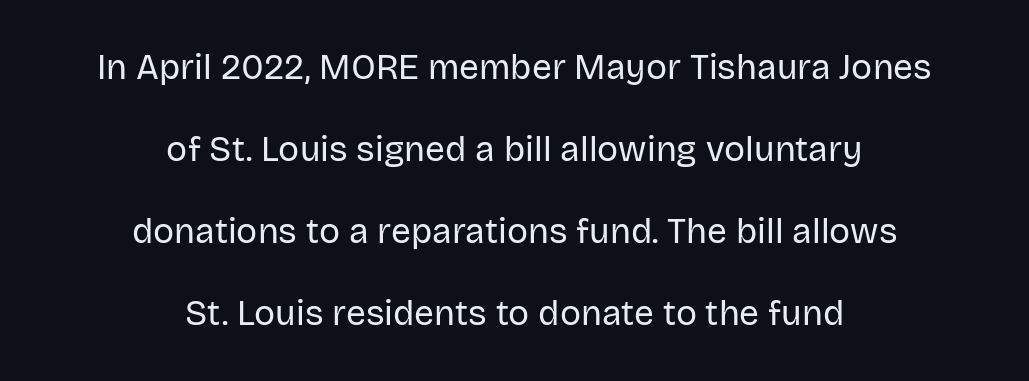
Q: Is the text bold? A: No.
Q: Is the text italic (slanted)? A: No, it is upright.
Q: Is the typeface a serif or a sans-serif typeface? A: Sans-serif.
Q: Is the text underlined? A: No.
Q: How is the paragraph aligned? A: Centered.
Q: Is the spacing between letters normal or unusually wide? A: Normal.
Q: Is the spacing between lines tight, normal or loose? A: Loose.
Q: Width (condensed, normal, or wide)? A: Normal.
Q: Stroke contrast? A: Low.
Q: x-height? A: Large.
Q: Monospaced? A: No.
